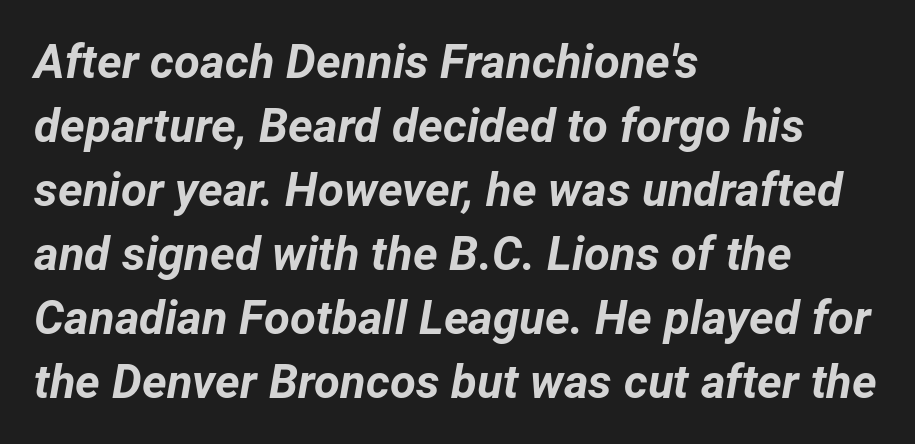
{"italic": "yes", "lean": "right", "slant_degrees": 12, "bold": "yes", "weight": "bold", "width": "normal", "stroke_contrast": "low", "x_height": "medium", "monospaced": "no", "underline": "no", "align": "left", "line_spacing": "normal", "line_spacing_ratio": 1.36, "letter_spacing": "normal", "letter_spacing_em": 0.0, "glyph_px": 47}
